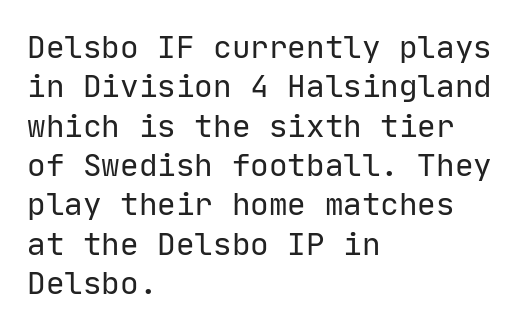
{"serif": "no", "italic": "no", "bold": "no", "weight": "regular", "width": "normal", "stroke_contrast": "low", "x_height": "medium", "monospaced": "yes", "underline": "no", "align": "left", "line_spacing": "normal", "line_spacing_ratio": 1.27, "letter_spacing": "normal", "letter_spacing_em": 0.0, "glyph_px": 31}
